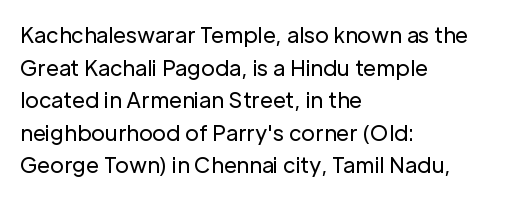
The axis of the letterforms is exactly vertical. Here the glyphs are tracked normally, forming tight word shapes. Descenders hang freely into open space. Line beginnings align vertically; line endings do not. The rows are spaced the way most documents space them.
